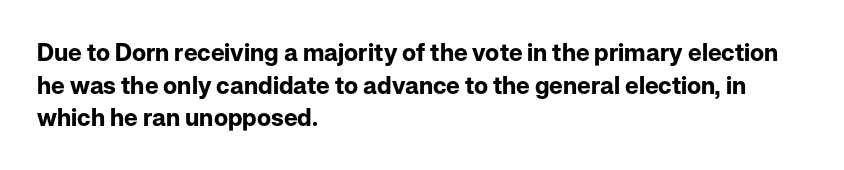
Q: Is the text bold? A: Yes.
Q: Is the text italic (slanted)? A: No, it is upright.
Q: Is the text underlined? A: No.
Q: How is the paragraph aligned? A: Left-aligned.
Q: Is the spacing between letters normal or unusually wide? A: Normal.
Q: Is the spacing between lines tight, normal or loose? A: Normal.
